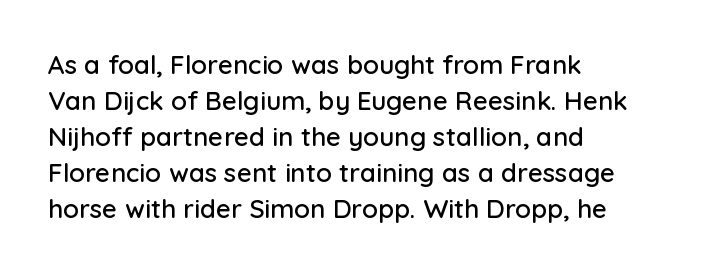
{"italic": "no", "underline": "no", "align": "left", "line_spacing": "normal", "line_spacing_ratio": 1.38, "letter_spacing": "normal", "letter_spacing_em": 0.0, "glyph_px": 26}
